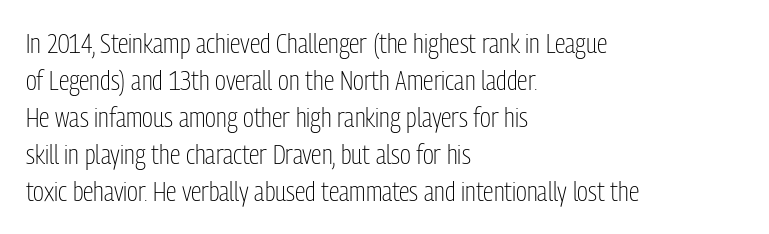
{"italic": "no", "bold": "no", "underline": "no", "align": "left", "line_spacing": "normal", "line_spacing_ratio": 1.37, "letter_spacing": "normal", "letter_spacing_em": 0.0, "glyph_px": 27}
